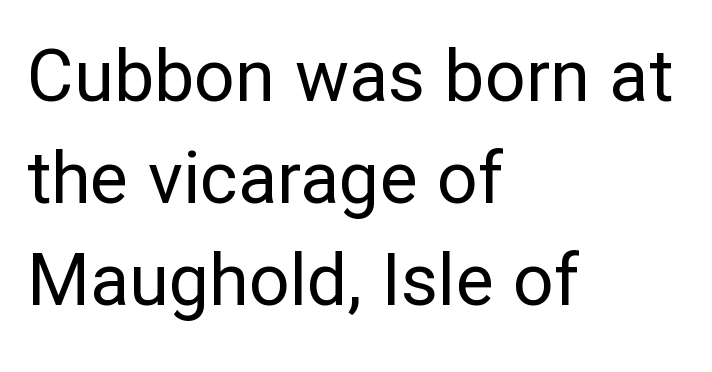
These lines are composed in type without serifs. Reading down the block, your eye returns to a fixed left position each line. The strokes carry an ordinary text weight at most. Summary of vertical rhythm: regular, with standard interline spacing.
